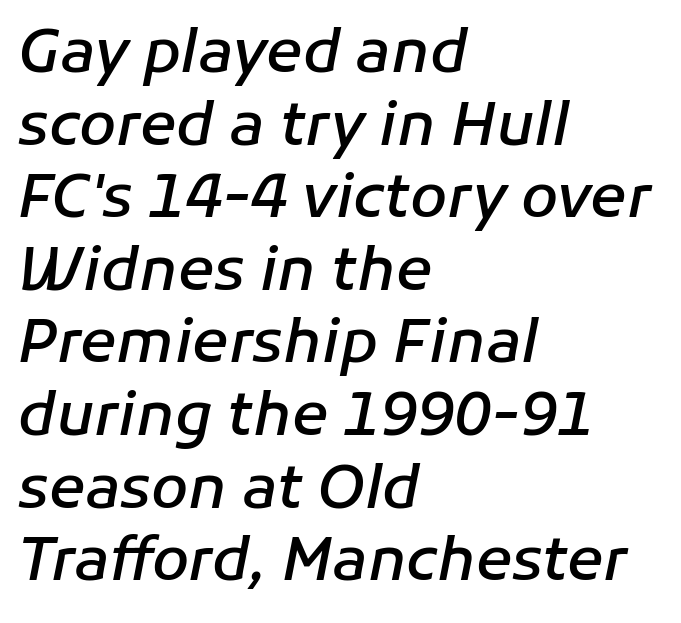
The image shows 60 px semibold type, italic (leaning right); set left-aligned, line spacing 1.21x, normal letter spacing, not underlined; low stroke contrast and a medium x-height.
